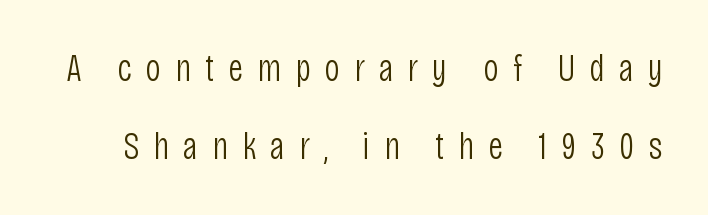
Q: Is the text bold? A: No.
Q: Is the text italic (slanted)? A: No, it is upright.
Q: Is the typeface a serif or a sans-serif typeface? A: Sans-serif.
Q: Is the text underlined? A: No.
Q: Is the spacing between letters normal or unusually wide? A: Unusually wide.
Q: Is the spacing between lines tight, normal or loose? A: Loose.
Q: Width (condensed, normal, or wide)? A: Condensed.
Q: Stroke contrast? A: Low.
Q: x-height? A: Large.
Q: Monospaced? A: No.
